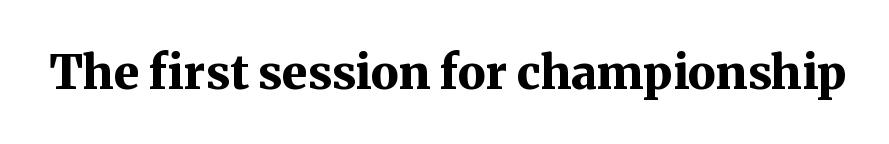
The image shows 47 px bold serif type, upright; set normal letter spacing, not underlined; medium stroke contrast and a medium x-height.
